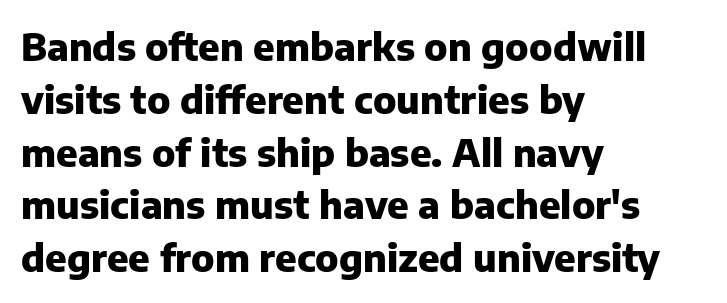
The image shows 38 px heavy sans-serif type, upright; set left-aligned, normal line spacing (1.39x), normal letter spacing, not underlined; low stroke contrast and a medium x-height.
